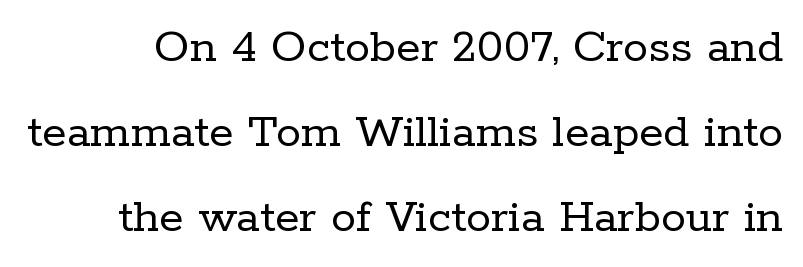
The image shows 50 px regular-weight serif type, upright; set normal line spacing (1.7x), normal letter spacing, not underlined; low stroke contrast and a medium x-height.
